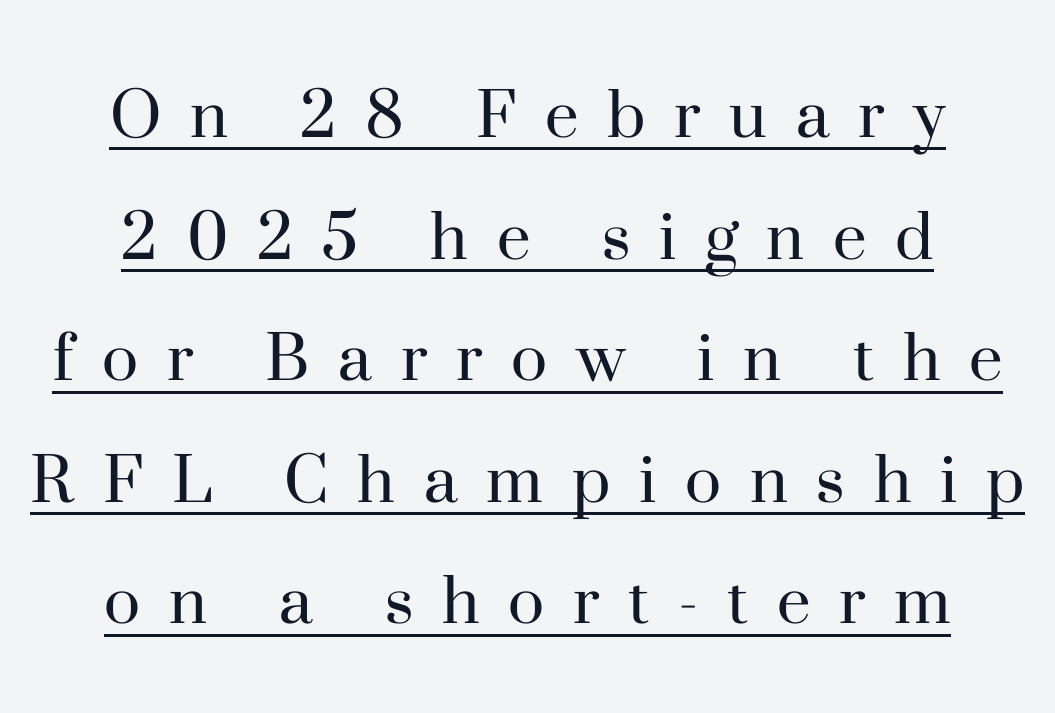
{"serif": "yes", "italic": "no", "bold": "no", "weight": "regular", "width": "normal", "stroke_contrast": "high", "x_height": "small", "monospaced": "no", "underline": "yes", "align": "center", "line_spacing": "normal", "line_spacing_ratio": 1.6, "letter_spacing": "wide", "letter_spacing_em": 0.38, "glyph_px": 76}
